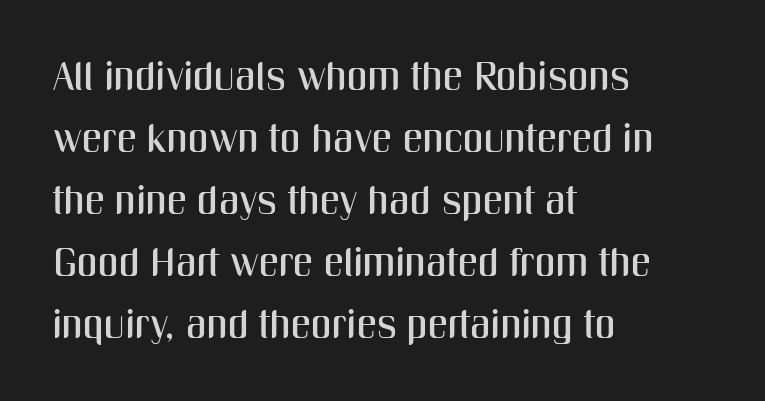
{"serif": "no", "italic": "no", "width": "condensed", "stroke_contrast": "medium", "x_height": "medium", "monospaced": "no", "underline": "no", "align": "left", "line_spacing": "normal", "line_spacing_ratio": 1.55, "letter_spacing": "normal", "letter_spacing_em": 0.0, "glyph_px": 40}
